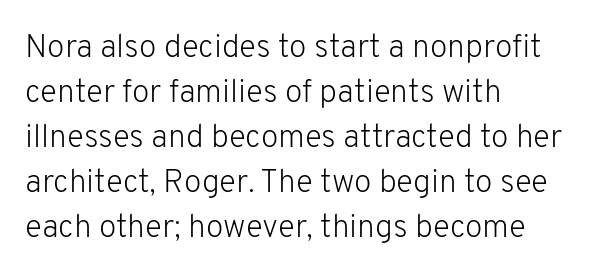
Q: Is the text bold? A: No.
Q: Is the text italic (slanted)? A: No, it is upright.
Q: Is the typeface a serif or a sans-serif typeface? A: Sans-serif.
Q: Is the text underlined? A: No.
Q: How is the paragraph aligned? A: Left-aligned.
Q: Is the spacing between letters normal or unusually wide? A: Normal.
Q: Is the spacing between lines tight, normal or loose? A: Normal.
Q: Width (condensed, normal, or wide)? A: Normal.
Q: Stroke contrast? A: Low.
Q: x-height? A: Medium.
Q: Monospaced? A: No.
